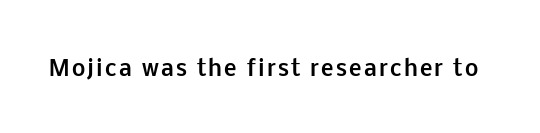
The image shows 21 px bold type, upright; set not underlined.
